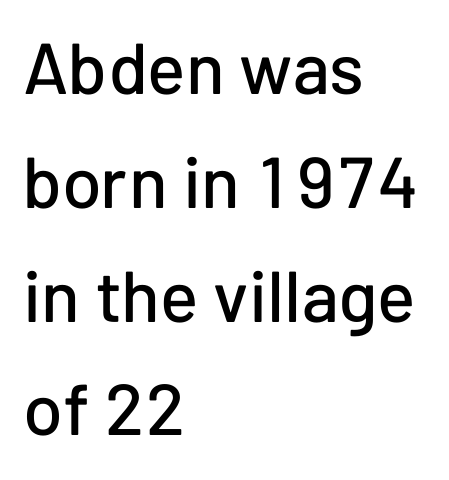
Tall strokes in this sample are plumb rather than angled. Think of a printed novel: that variable character pitch is what you see here. Nobody drew a line under any word here. Each letter's strokes conclude bluntly, with no projecting serifs. Notice how descenders clear the ascenders below comfortably — that's standard leading. Does the copy run flush right? No — it runs flush left.
